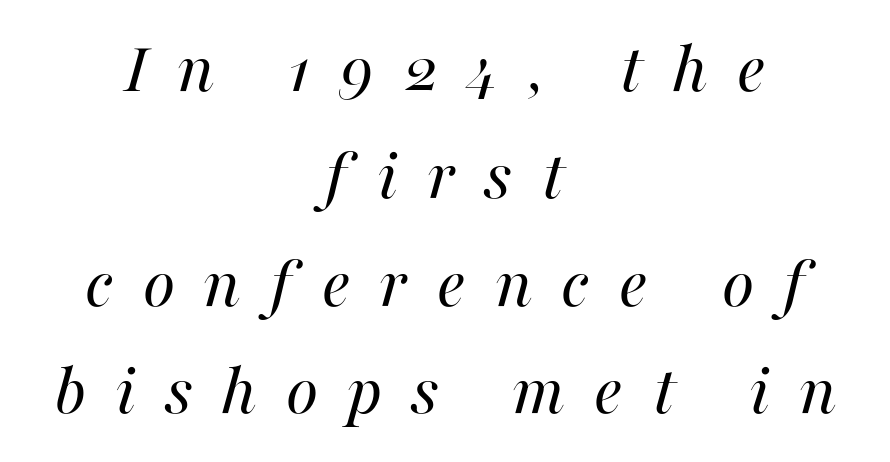
Caption: expanded tracking, letters set apart. Vertical stems look standard width or narrower in stroke. Casual observation: everything's sitting right in the middle. Successive baselines arrive at the customary interval. Spacing verdict: proportional, widths tailored to each character. The typography opts for an oblique posture over an upright one.
